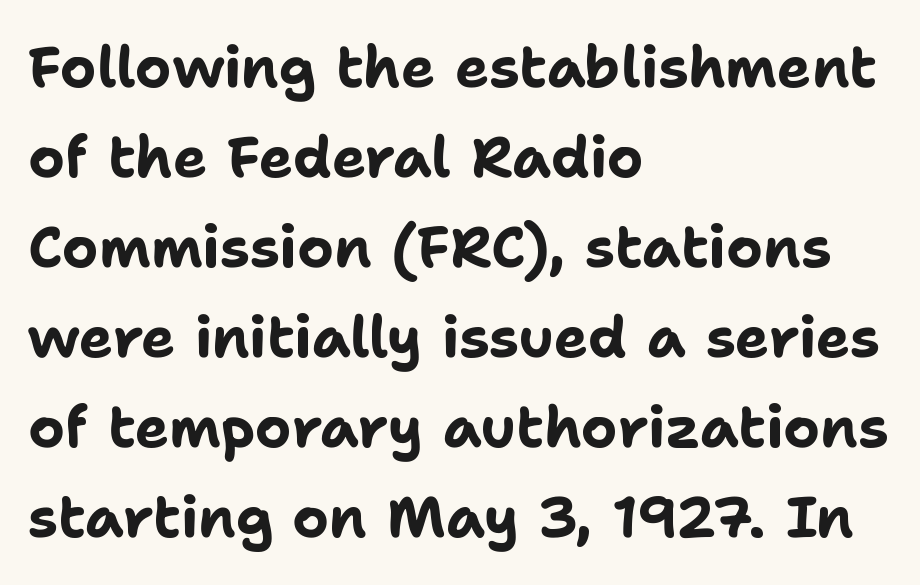
Notice how the stems are strictly vertical — no italics here. Interline gaps are of average width in this sample. Nothing sits at the stroke ends, so this counts as sans-serif. This sample has the flowing, uneven cadence of proportional lettering. These lines stack with their left ends in a neat column. Here the glyphs are tracked normally, forming tight word shapes.
